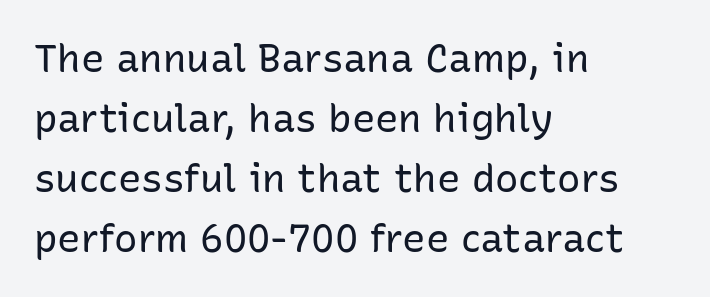
{"serif": "no", "italic": "no", "bold": "no", "weight": "regular", "width": "normal", "stroke_contrast": "low", "x_height": "medium", "monospaced": "no", "underline": "no", "align": "left", "line_spacing": "normal", "line_spacing_ratio": 1.54, "letter_spacing": "normal", "letter_spacing_em": 0.0, "glyph_px": 39}
